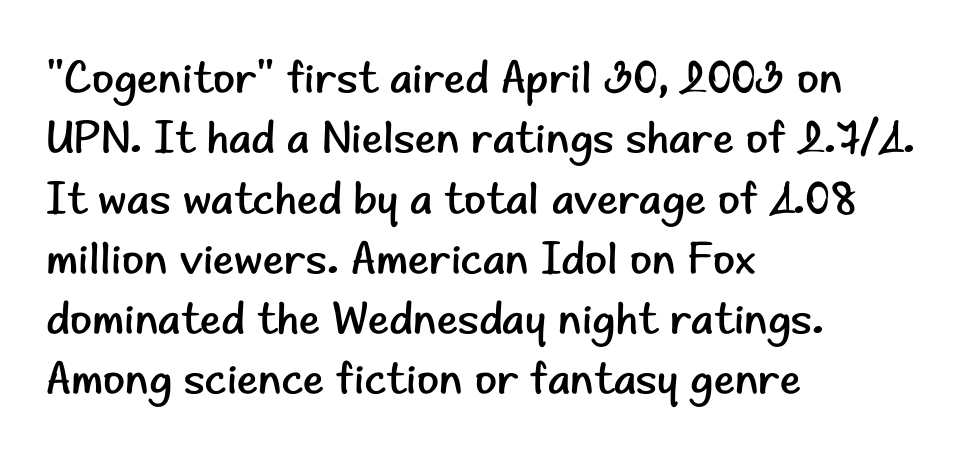
Compared with a typical body face, this is equally light or lighter still. Descenders are the only things crossing below the line. Proportional: the letters do not fall into vertical columns. Quick note: not italic, upright. Compared with a centered layout, this one pins lines to the left instead. Quick note: interline space is typical.
